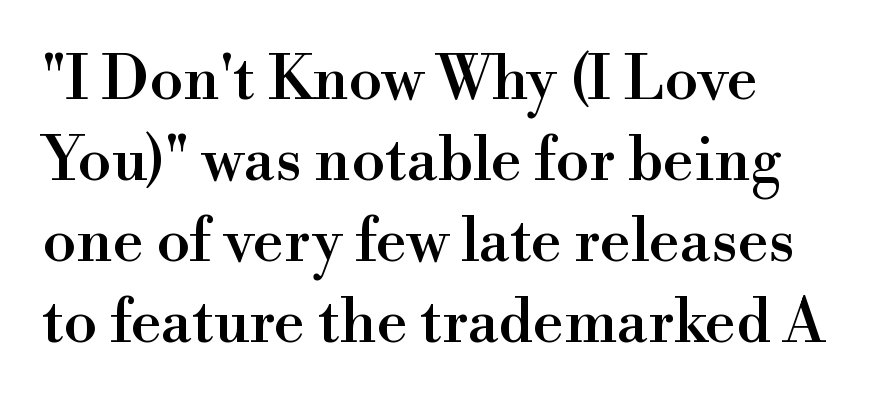
{"serif": "yes", "italic": "no", "width": "normal", "stroke_contrast": "high", "x_height": "small", "monospaced": "no", "underline": "no", "align": "left", "line_spacing": "normal", "line_spacing_ratio": 1.33, "letter_spacing": "normal", "letter_spacing_em": 0.0, "glyph_px": 61}
